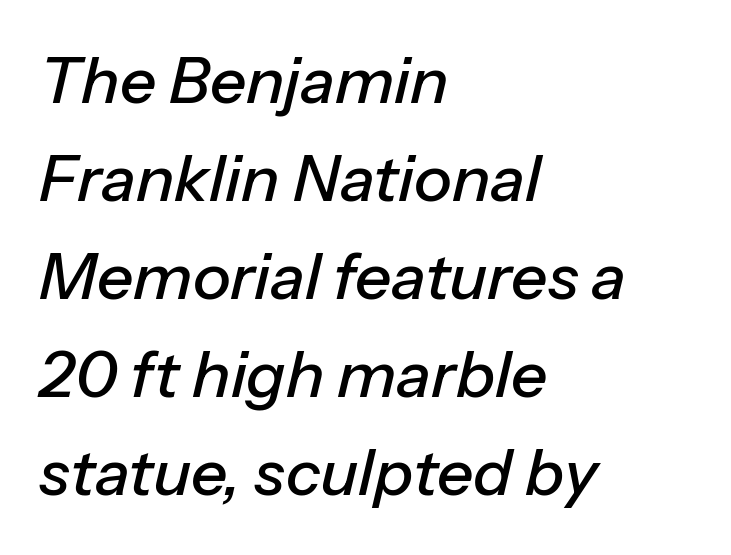
The image shows 64 px text type, italic (leaning right); set left-aligned, normal line spacing (1.53x), normal letter spacing, not underlined; low stroke contrast and a medium x-height.
